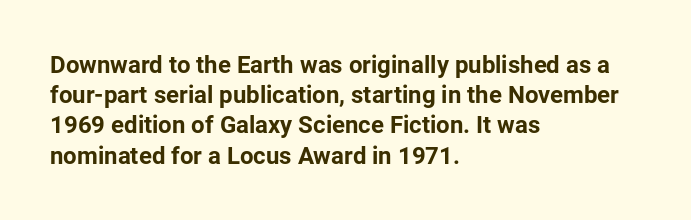
Q: Is the text bold? A: Yes.
Q: Is the text italic (slanted)? A: No, it is upright.
Q: Is the text underlined? A: No.
Q: How is the paragraph aligned? A: Left-aligned.
Q: Is the spacing between letters normal or unusually wide? A: Normal.
Q: Is the spacing between lines tight, normal or loose? A: Normal.
